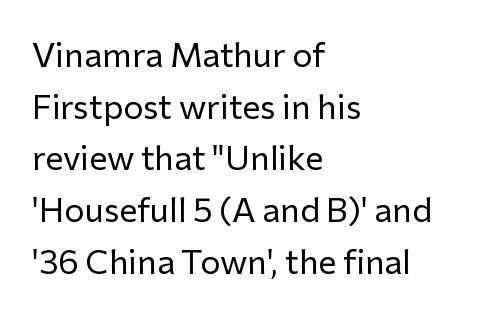
Q: Is the text bold? A: No.
Q: Is the text italic (slanted)? A: No, it is upright.
Q: Is the typeface a serif or a sans-serif typeface? A: Sans-serif.
Q: Is the text underlined? A: No.
Q: How is the paragraph aligned? A: Left-aligned.
Q: Is the spacing between letters normal or unusually wide? A: Normal.
Q: Is the spacing between lines tight, normal or loose? A: Normal.
Q: Width (condensed, normal, or wide)? A: Normal.
Q: Stroke contrast? A: Low.
Q: x-height? A: Medium.
Q: Monospaced? A: No.
